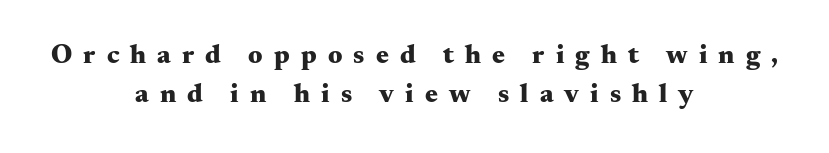
Summary of vertical rhythm: regular, with standard interline spacing. Set as a true bold cut, around the 700 mark. Bare-footed words on every line. Designer's note — italics off, roman on. A typesetter would call this heavily tracked-out type.
